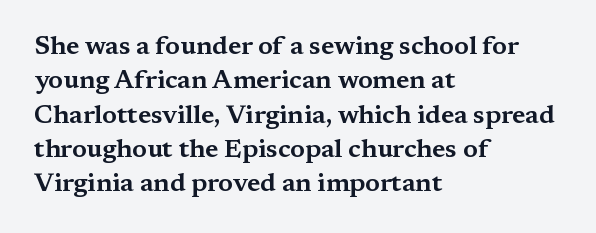
Here the glyphs are tracked normally, forming tight word shapes. Notice how the passage keeps a crisp vertical edge on the left only. A normal amount of white space separates one row of letters from the next. The string is rendered with underlining switched off.
